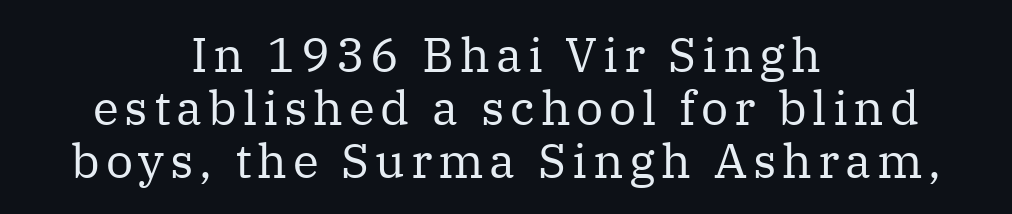
Is this a fixed-width face? No — the glyphs have proportional, varying widths. Letters rest on an invisible, unmarked baseline. The characters are drawn with everyday or finer stroke widths. Caption: multi-line text, centered on the measure. Small tapered or slab feet sit at the stroke ends, so this counts as serif. Line spacing here is tight.
